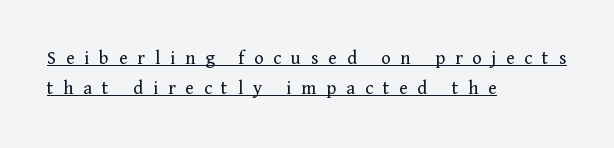
The image shows 20 px text type, upright; set left-aligned, normal line spacing (1.49x), unusually wide letter spacing (+0.49 em), underlined.
